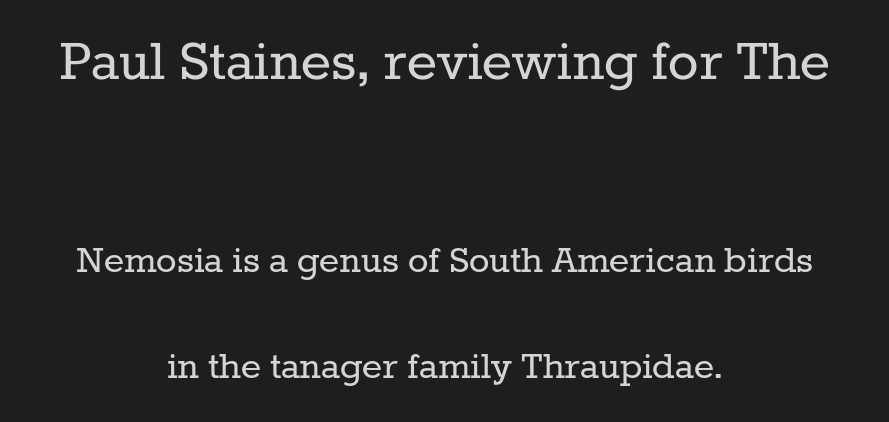
Classification — serif. The passage is arranged like a title page — every line centered. The face used here appears at its bigger size in the upper chunk. Each letter keeps its own natural width here, so spacing adapts to shape.
